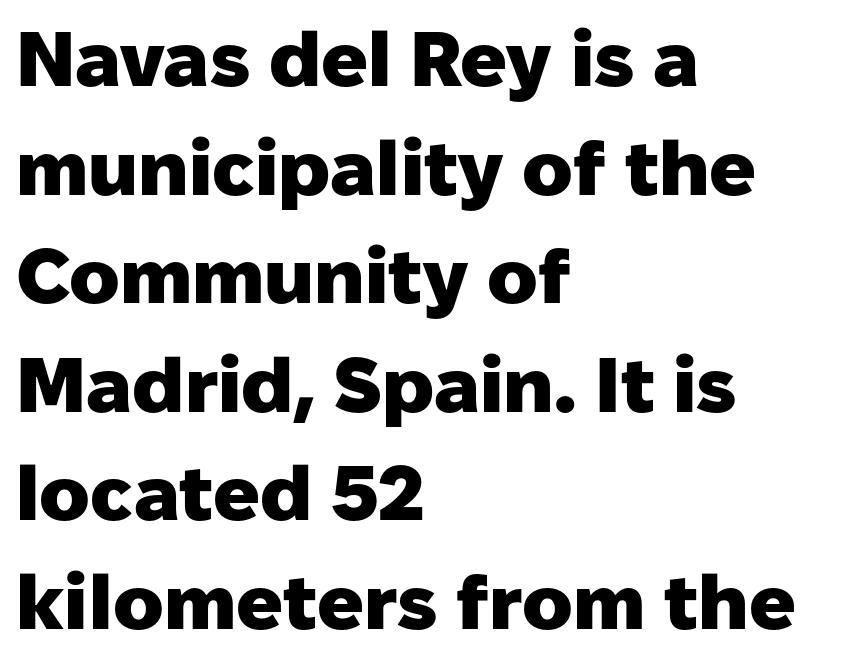
The image shows 77 px heavy sans-serif type, upright; set left-aligned, normal line spacing (1.41x), normal letter spacing, not underlined; low stroke contrast and a medium x-height.
